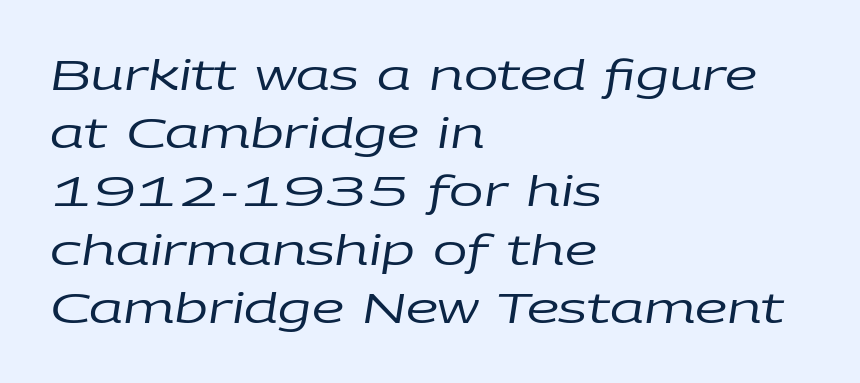
Q: Is the text bold? A: No.
Q: Is the text italic (slanted)? A: Yes, it leans right by about 9 degrees.
Q: Is the text underlined? A: No.
Q: How is the paragraph aligned? A: Left-aligned.
Q: Is the spacing between letters normal or unusually wide? A: Normal.
Q: Is the spacing between lines tight, normal or loose? A: Normal.
Q: Width (condensed, normal, or wide)? A: Wide.
Q: Stroke contrast? A: Low.
Q: x-height? A: Large.
Q: Monospaced? A: No.
